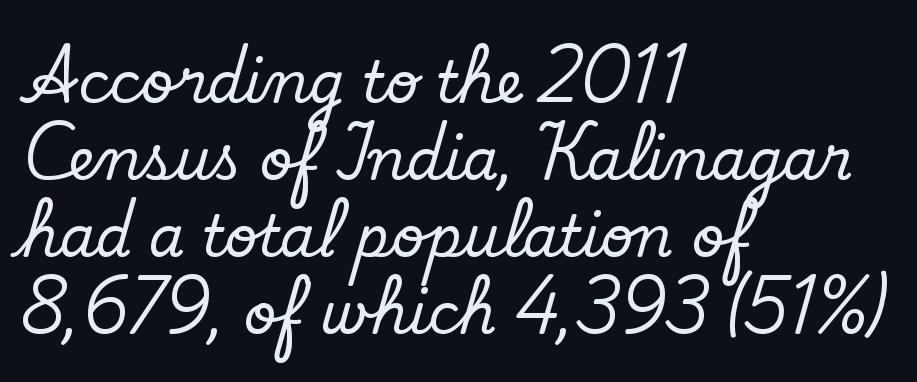
The image shows 57 px serif type; set left-aligned, normal line spacing (1.35x), normal letter spacing, not underlined; low stroke contrast and a small x-height.
